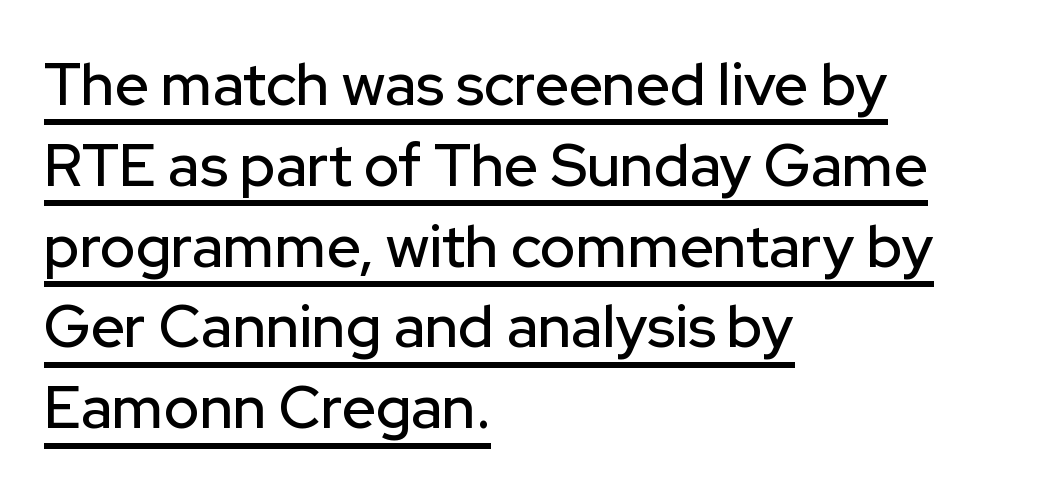
The face used here is rendered with its standard letterfit. These lines are set flush left with a ragged right edge. Note the varied advance widths — an 'i' is clearly narrower than an 'm'. Type style note: lacks serifs. Students, observe: this is what conventionally led text looks like. This sample carries an underscore along the baseline area.
